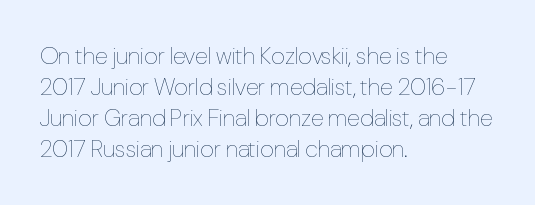
{"italic": "no", "bold": "no", "underline": "no", "align": "left", "line_spacing": "normal", "line_spacing_ratio": 1.29, "letter_spacing": "normal", "letter_spacing_em": 0.0, "glyph_px": 24}
